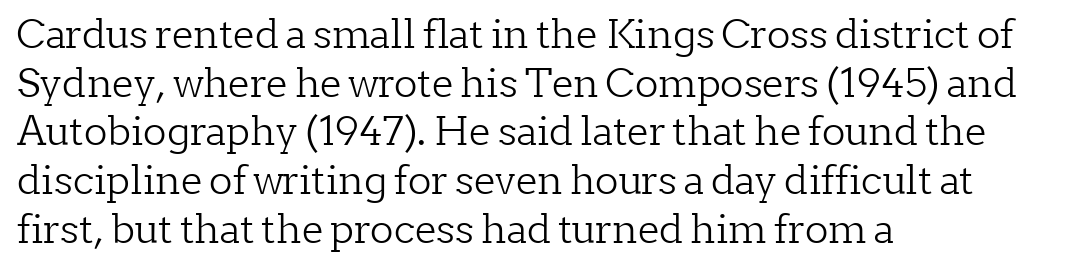
Q: Is the text bold? A: No.
Q: Is the text italic (slanted)? A: No, it is upright.
Q: Is the typeface a serif or a sans-serif typeface? A: Serif.
Q: Is the text underlined? A: No.
Q: How is the paragraph aligned? A: Left-aligned.
Q: Is the spacing between letters normal or unusually wide? A: Normal.
Q: Is the spacing between lines tight, normal or loose? A: Normal.
Q: Width (condensed, normal, or wide)? A: Normal.
Q: Stroke contrast? A: Low.
Q: x-height? A: Medium.
Q: Monospaced? A: No.
